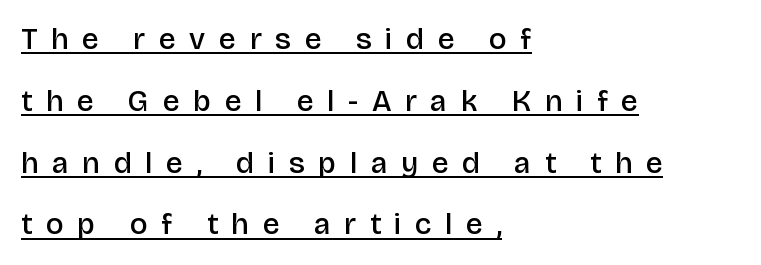
{"serif": "no", "italic": "no", "bold": "semi", "weight": "semibold", "width": "normal", "stroke_contrast": "low", "x_height": "large", "monospaced": "no", "underline": "yes", "align": "left", "line_spacing": "loose", "line_spacing_ratio": 2.06, "letter_spacing": "wide", "letter_spacing_em": 0.46, "glyph_px": 30}
